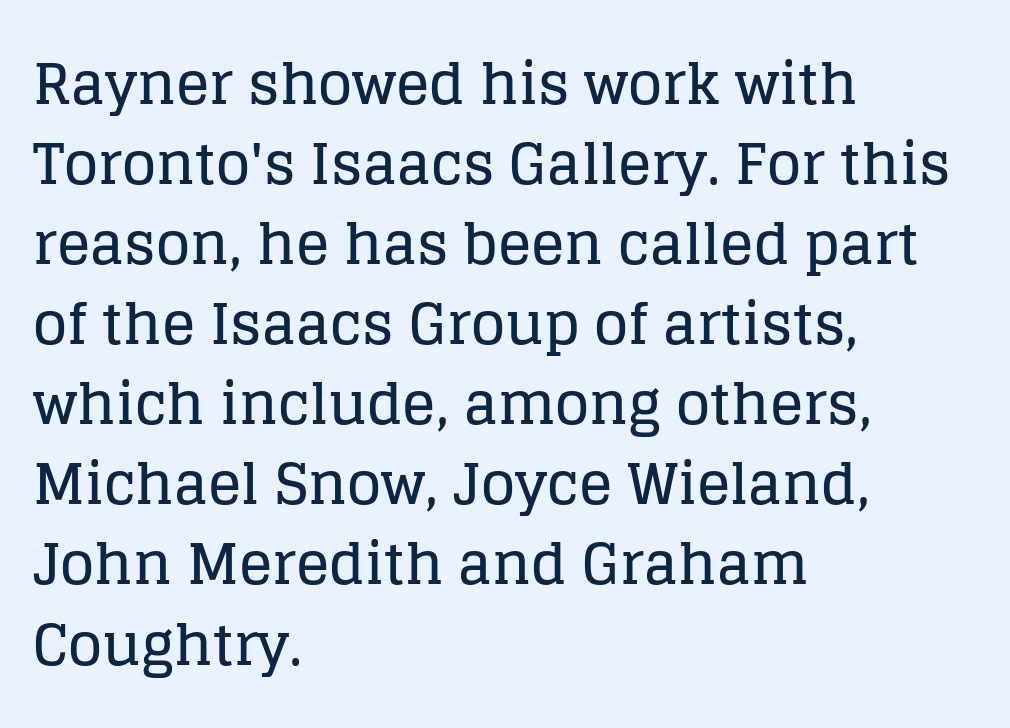
{"serif": "yes", "italic": "no", "width": "normal", "stroke_contrast": "low", "x_height": "large", "monospaced": "no", "underline": "no", "align": "left", "line_spacing": "normal", "line_spacing_ratio": 1.43, "letter_spacing": "normal", "letter_spacing_em": 0.0, "glyph_px": 56}
